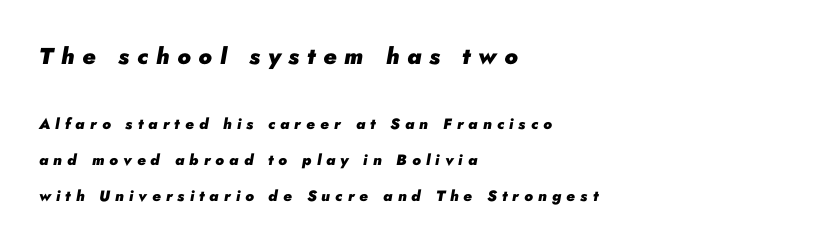
The image shows 23 px bold type, italic (leaning right); set left-aligned, loose line spacing (2.38x), unusually wide letter spacing (+0.34 em), not underlined; the first (top) block is 1.53x larger.
